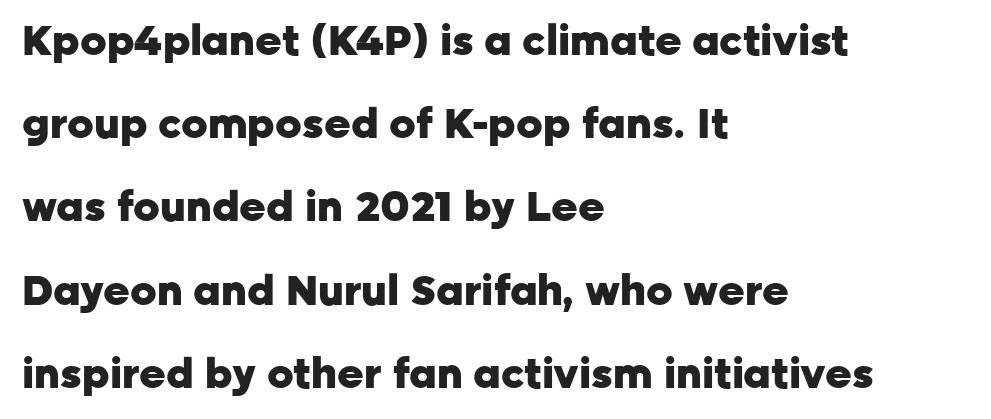
Q: Is the text bold? A: Yes.
Q: Is the text italic (slanted)? A: No, it is upright.
Q: Is the typeface a serif or a sans-serif typeface? A: Sans-serif.
Q: Is the text underlined? A: No.
Q: How is the paragraph aligned? A: Left-aligned.
Q: Is the spacing between letters normal or unusually wide? A: Normal.
Q: Is the spacing between lines tight, normal or loose? A: Loose.
Q: Width (condensed, normal, or wide)? A: Normal.
Q: Stroke contrast? A: Low.
Q: x-height? A: Medium.
Q: Monospaced? A: No.
